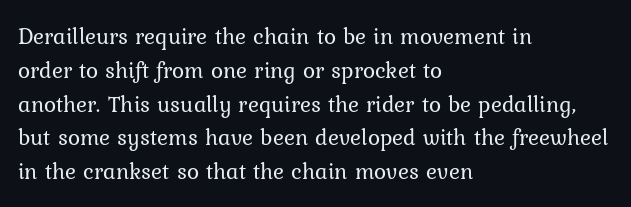
The image shows 23 px text type, upright; set left-aligned, normal line spacing (1.47x), normal letter spacing, not underlined.
